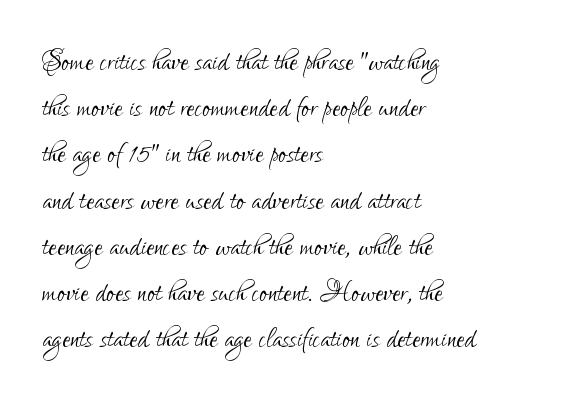
{"serif": "no", "bold": "no", "weight": "light", "width": "condensed", "stroke_contrast": "low", "x_height": "small", "monospaced": "no", "underline": "no", "align": "left", "line_spacing": "normal", "line_spacing_ratio": 1.25, "letter_spacing": "normal", "letter_spacing_em": 0.0, "glyph_px": 37}
